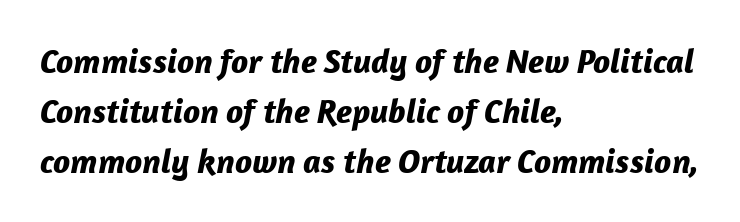
Q: Is the text bold? A: Yes.
Q: Is the text italic (slanted)? A: Yes, it leans right by about 12 degrees.
Q: Is the text underlined? A: No.
Q: How is the paragraph aligned? A: Left-aligned.
Q: Is the spacing between letters normal or unusually wide? A: Normal.
Q: Is the spacing between lines tight, normal or loose? A: Normal.
Q: Width (condensed, normal, or wide)? A: Normal.
Q: Stroke contrast? A: Low.
Q: x-height? A: Medium.
Q: Monospaced? A: No.
